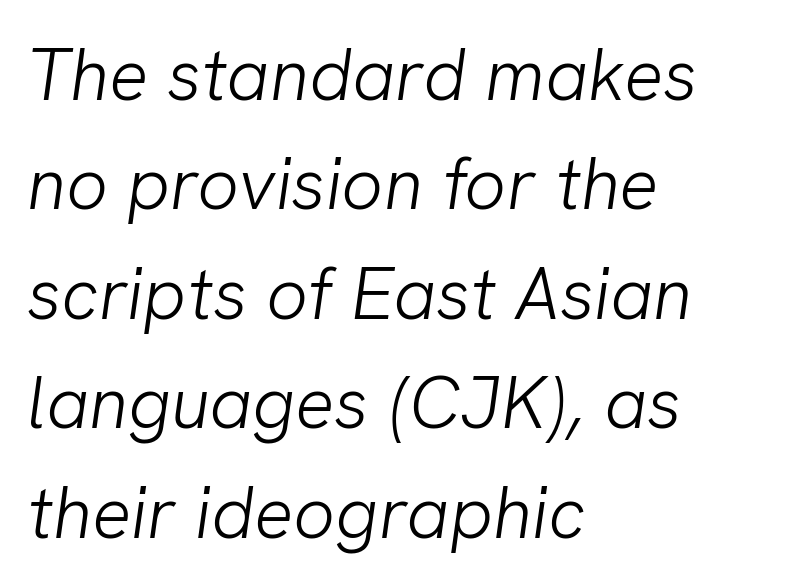
Q: Is the text bold? A: No.
Q: Is the typeface a serif or a sans-serif typeface? A: Sans-serif.
Q: Is the text underlined? A: No.
Q: How is the paragraph aligned? A: Left-aligned.
Q: Is the spacing between letters normal or unusually wide? A: Normal.
Q: Is the spacing between lines tight, normal or loose? A: Normal.
Q: Width (condensed, normal, or wide)? A: Normal.
Q: Stroke contrast? A: Low.
Q: x-height? A: Medium.
Q: Monospaced? A: No.
